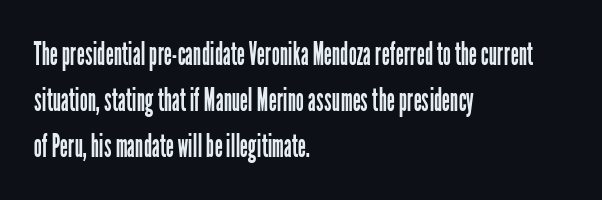
Q: Is the text bold? A: No.
Q: Is the text italic (slanted)? A: No, it is upright.
Q: Is the typeface a serif or a sans-serif typeface? A: Sans-serif.
Q: Is the text underlined? A: No.
Q: How is the paragraph aligned? A: Left-aligned.
Q: Is the spacing between letters normal or unusually wide? A: Normal.
Q: Is the spacing between lines tight, normal or loose? A: Normal.
Q: Width (condensed, normal, or wide)? A: Condensed.
Q: Stroke contrast? A: Low.
Q: x-height? A: Medium.
Q: Monospaced? A: No.
